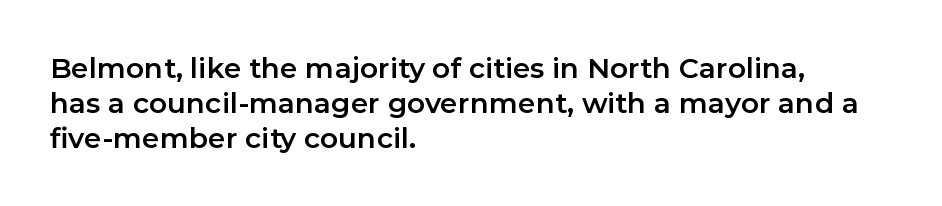
The image shows 28 px sans-serif type, upright; set left-aligned, normal line spacing (1.25x), normal letter spacing, not underlined; low stroke contrast and a medium x-height.
